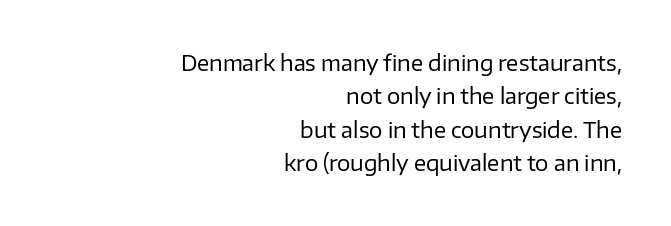
Do the letters lean? They stand straight. Regarding leading, the lines here are spaced in the standard way. Between one letter and the next there's only the usual sliver of space. Plain, unruled lines of type. Where is the straight margin? On the right.
